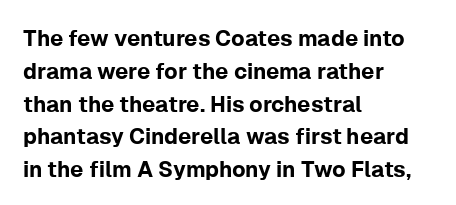
Q: Is the text italic (slanted)? A: No, it is upright.
Q: Is the text underlined? A: No.
Q: How is the paragraph aligned? A: Left-aligned.
Q: Is the spacing between letters normal or unusually wide? A: Normal.
Q: Is the spacing between lines tight, normal or loose? A: Normal.
